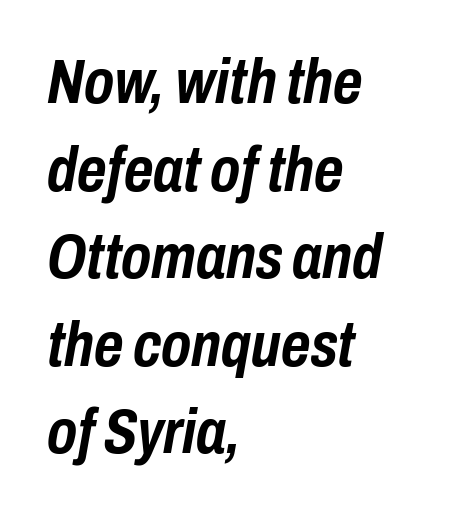
Q: Is the text bold? A: Yes.
Q: Is the text italic (slanted)? A: Yes, it leans right by about 10 degrees.
Q: Is the text underlined? A: No.
Q: How is the paragraph aligned? A: Left-aligned.
Q: Is the spacing between letters normal or unusually wide? A: Normal.
Q: Is the spacing between lines tight, normal or loose? A: Normal.
Q: Width (condensed, normal, or wide)? A: Condensed.
Q: Stroke contrast? A: Low.
Q: x-height? A: Medium.
Q: Monospaced? A: No.
